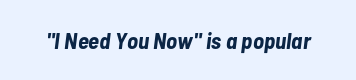
Q: Is the text bold? A: Yes.
Q: Is the text italic (slanted)? A: Yes, it leans right by about 7 degrees.
Q: Is the text underlined? A: No.
Q: Is the spacing between letters normal or unusually wide? A: Normal.
